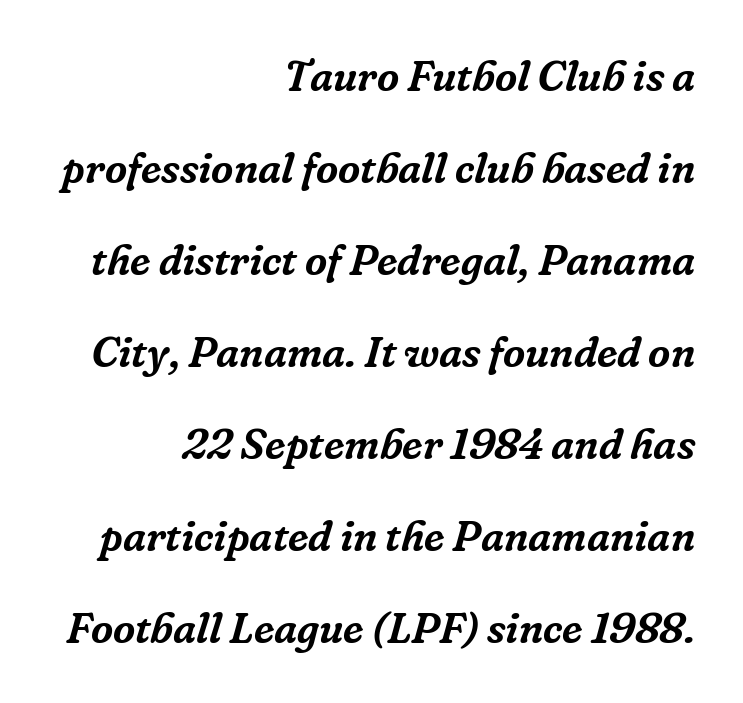
The image shows 43 px serif type, italic (leaning right); set right-aligned, loose line spacing (2.14x), normal letter spacing, not underlined; low stroke contrast and a medium x-height.
